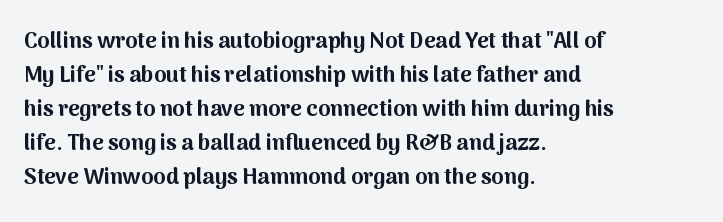
Underline: absent. Default kerning and tracking; the words read as compact shapes. Successive baselines arrive at the customary interval. You can tell it's not italic because the verticals are truly vertical. One-word summary of the alignment: left. These lines carry a lot of weight — the face is fully bold.
